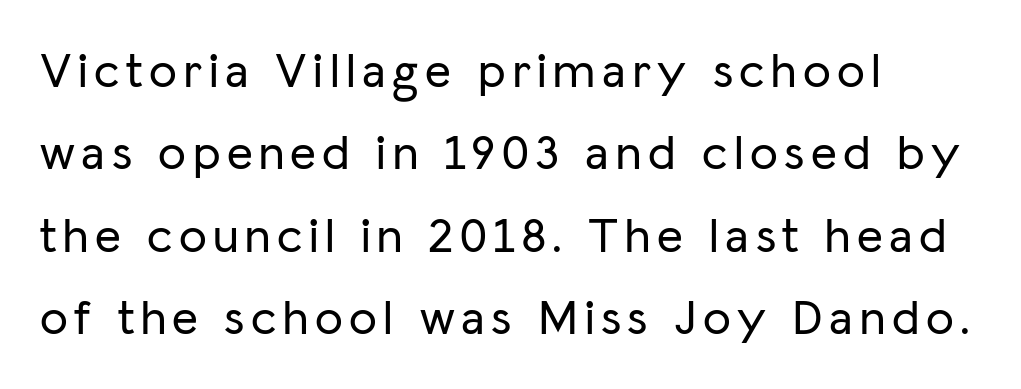
{"serif": "no", "italic": "no", "width": "normal", "stroke_contrast": "low", "x_height": "medium", "monospaced": "no", "underline": "no", "align": "left", "line_spacing": "normal", "line_spacing_ratio": 1.65, "glyph_px": 50}
